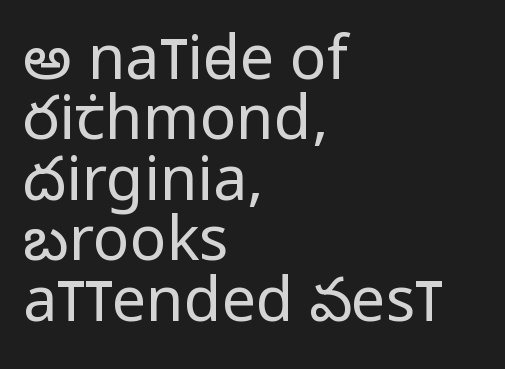
The image shows 61 px regular-weight, condensed sans-serif type, upright; set left-aligned, tight line spacing (0.99x), normal letter spacing, not underlined; low stroke contrast and a large x-height.
